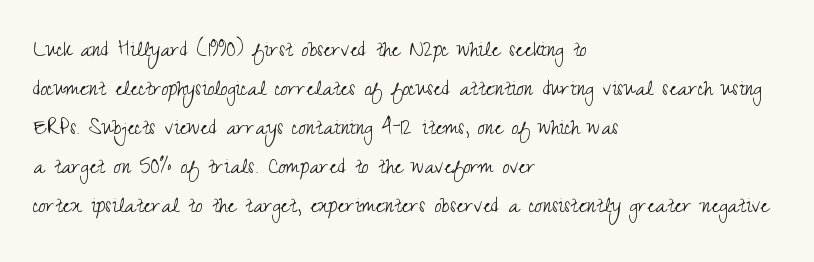
Q: Is the text bold? A: No.
Q: Is the text italic (slanted)? A: No, it is upright.
Q: Is the text underlined? A: No.
Q: How is the paragraph aligned? A: Left-aligned.
Q: Is the spacing between letters normal or unusually wide? A: Normal.
Q: Is the spacing between lines tight, normal or loose? A: Normal.
